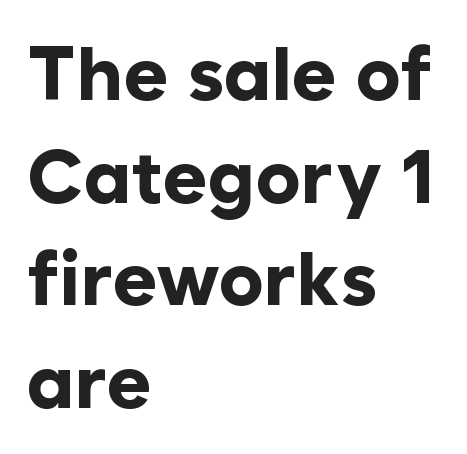
Q: Is the text bold? A: Yes.
Q: Is the text italic (slanted)? A: No, it is upright.
Q: Is the typeface a serif or a sans-serif typeface? A: Sans-serif.
Q: Is the text underlined? A: No.
Q: How is the paragraph aligned? A: Left-aligned.
Q: Is the spacing between letters normal or unusually wide? A: Normal.
Q: Is the spacing between lines tight, normal or loose? A: Normal.
Q: Width (condensed, normal, or wide)? A: Normal.
Q: Stroke contrast? A: Low.
Q: x-height? A: Medium.
Q: Monospaced? A: No.
